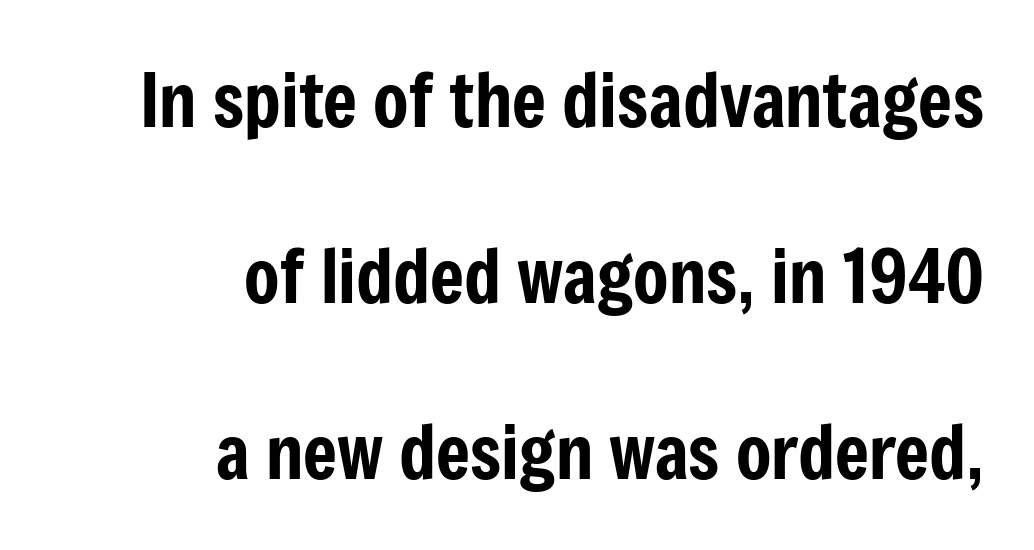
Every character sits straight up, as roman type does. The space between consecutive lines is lavish. Letterform terminals end flat and unadorned throughout the passage. The space beneath each line is pristine and unruled. A typesetter would call this proportional, since set widths differ per character.
